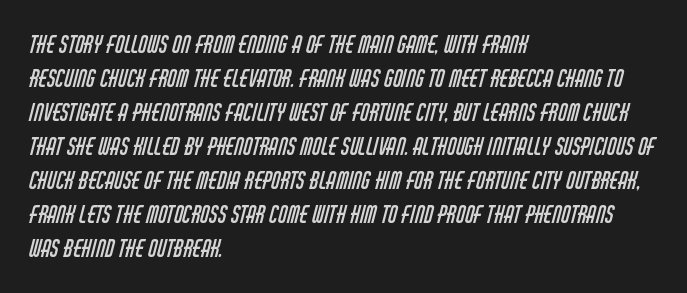
{"bold": "no", "underline": "no", "align": "left", "line_spacing": "normal", "line_spacing_ratio": 1.48, "letter_spacing": "normal", "letter_spacing_em": 0.0, "glyph_px": 23}
